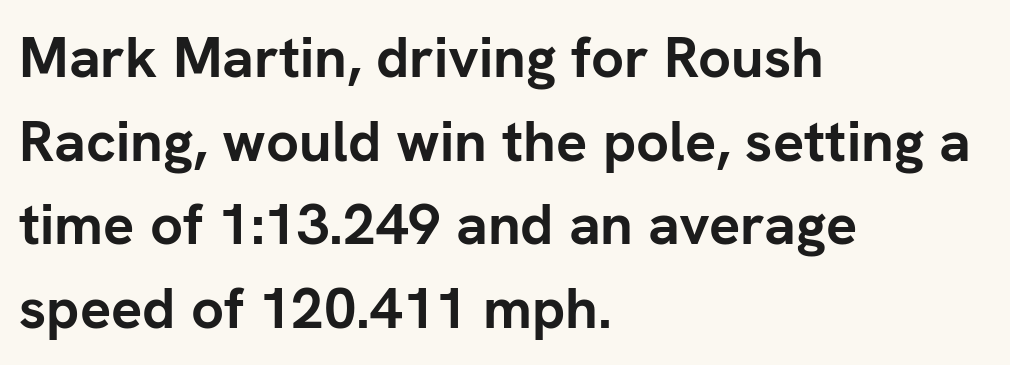
The image shows 58 px semibold sans-serif type, upright; set left-aligned, normal line spacing (1.44x), normal letter spacing, not underlined; low stroke contrast and a medium x-height.
